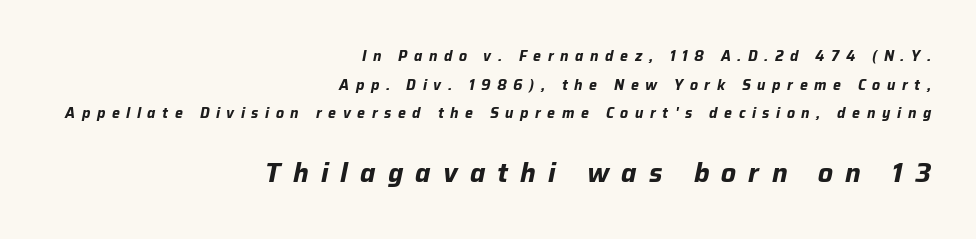
Check the space under the baseline: it is left empty. The passage shown has open, widely tracked lettering throughout. The glyphs look as if they've been sheared to an angle. The rendering enlarges the type as you move from the upper chunk to the lower. Quick note: interline space is abundant.
